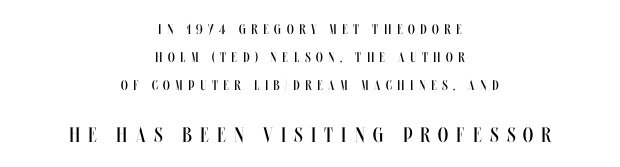
The image shows 21 px text type, upright; set centered, loose line spacing (2.0x), unusually wide letter spacing (+0.39 em), not underlined; the second (bottom) block is 1.5x larger.
